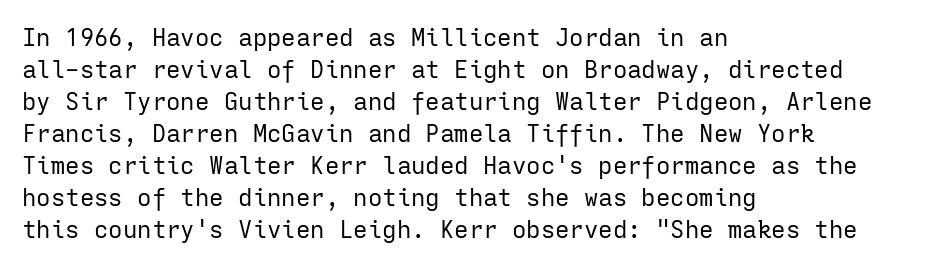
The image shows 24 px text type, upright; set left-aligned, normal line spacing (1.33x), normal letter spacing, not underlined.
